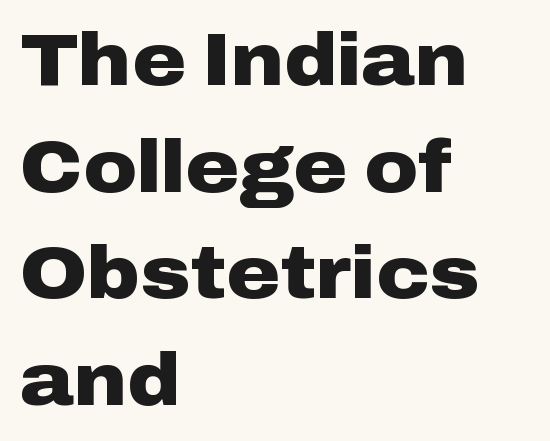
The image shows 73 px heavy, wide sans-serif type, upright; set left-aligned, normal line spacing (1.46x), normal letter spacing, not underlined; low stroke contrast and a medium x-height.
